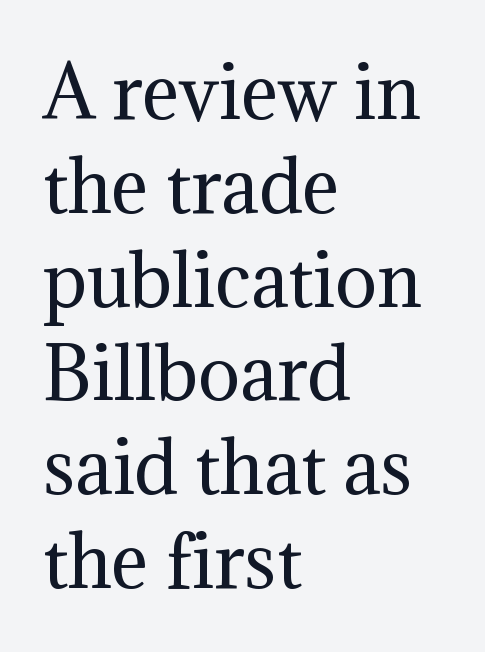
The gaps between neighbouring characters are ordinary and unremarkable. Check under the words: just untouched page. Line starts are locked; line ends wander. Upright lettering throughout. Vertical stems look standard width or narrower in stroke.
